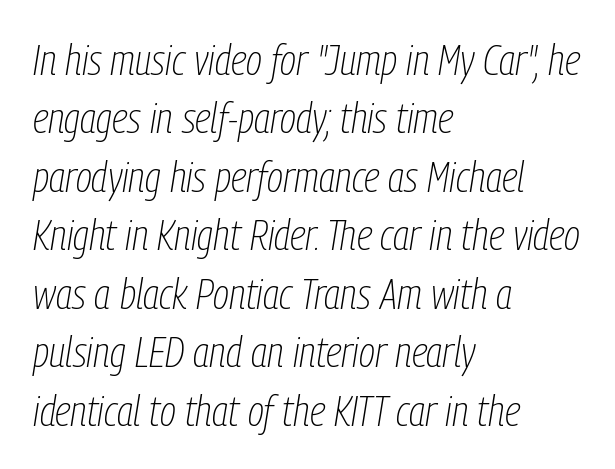
The image shows 43 px thin, condensed type, italic (leaning right); set left-aligned, normal line spacing (1.36x), normal letter spacing, not underlined; low stroke contrast and a medium x-height.
